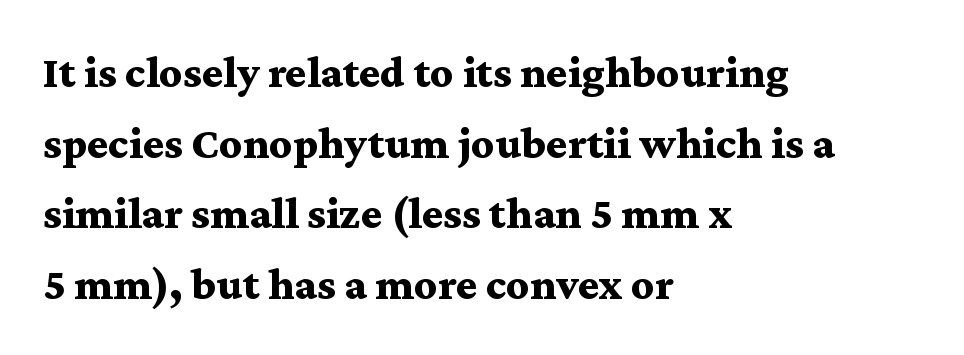
{"serif": "yes", "italic": "no", "bold": "yes", "weight": "bold", "width": "wide", "stroke_contrast": "medium", "x_height": "medium", "monospaced": "no", "underline": "no", "align": "left", "line_spacing": "normal", "line_spacing_ratio": 1.57, "letter_spacing": "normal", "letter_spacing_em": 0.0, "glyph_px": 45}
